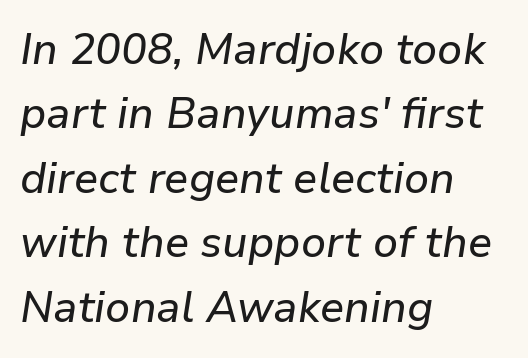
Looks like regular typesetting: each glyph gets only the width it needs. Teacher's note: observe the even left margin — that is flush-left alignment. It's the slanting kind of type. The face used here is rendered with its standard letterfit. Reading down the column, the eye jumps a familiar distance to each next line. The passage shown is not underscored anywhere.
